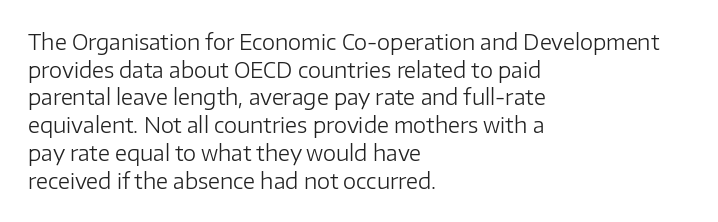
Q: Is the text bold? A: No.
Q: Is the text italic (slanted)? A: No, it is upright.
Q: Is the text underlined? A: No.
Q: How is the paragraph aligned? A: Left-aligned.
Q: Is the spacing between letters normal or unusually wide? A: Normal.
Q: Is the spacing between lines tight, normal or loose? A: Normal.
